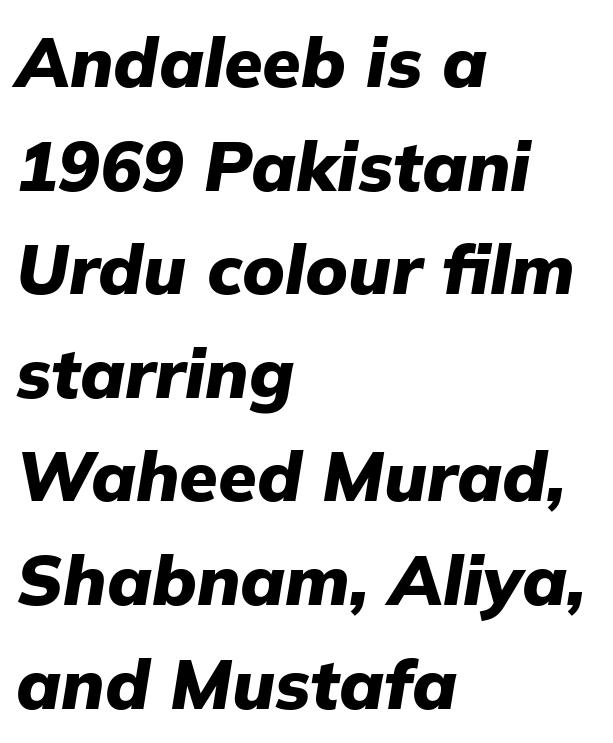
Q: Is the text bold? A: Yes.
Q: Is the text italic (slanted)? A: Yes, it leans right by about 9 degrees.
Q: Is the text underlined? A: No.
Q: How is the paragraph aligned? A: Left-aligned.
Q: Is the spacing between letters normal or unusually wide? A: Normal.
Q: Is the spacing between lines tight, normal or loose? A: Normal.
Q: Width (condensed, normal, or wide)? A: Normal.
Q: Stroke contrast? A: Low.
Q: x-height? A: Medium.
Q: Monospaced? A: No.
